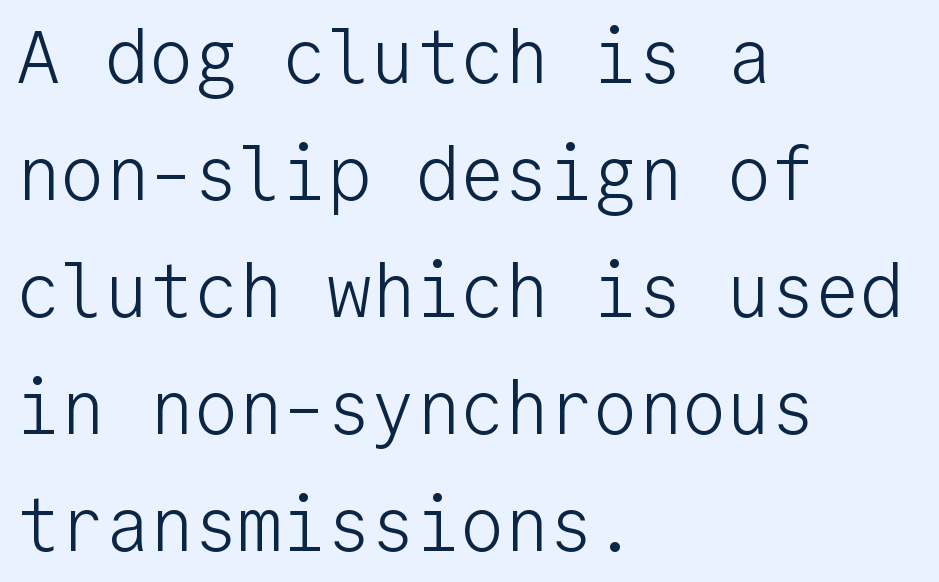
Q: Is the text bold? A: No.
Q: Is the text italic (slanted)? A: No, it is upright.
Q: Is the typeface a serif or a sans-serif typeface? A: Sans-serif.
Q: Is the text underlined? A: No.
Q: How is the paragraph aligned? A: Left-aligned.
Q: Is the spacing between letters normal or unusually wide? A: Normal.
Q: Is the spacing between lines tight, normal or loose? A: Normal.
Q: Width (condensed, normal, or wide)? A: Normal.
Q: Stroke contrast? A: Low.
Q: x-height? A: Medium.
Q: Monospaced? A: Yes.
